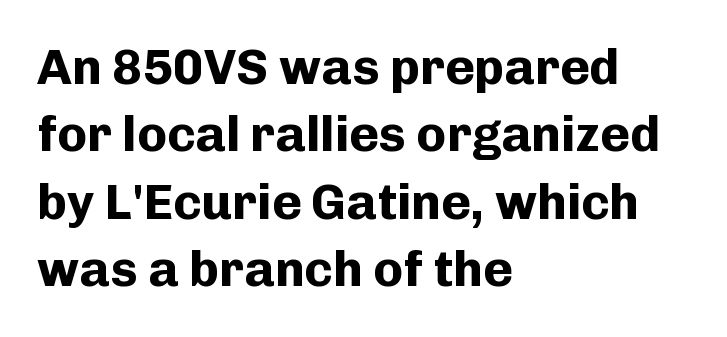
Q: Is the text bold? A: Yes.
Q: Is the text italic (slanted)? A: No, it is upright.
Q: Is the typeface a serif or a sans-serif typeface? A: Sans-serif.
Q: Is the text underlined? A: No.
Q: How is the paragraph aligned? A: Left-aligned.
Q: Is the spacing between letters normal or unusually wide? A: Normal.
Q: Is the spacing between lines tight, normal or loose? A: Normal.
Q: Width (condensed, normal, or wide)? A: Normal.
Q: Stroke contrast? A: Low.
Q: x-height? A: Medium.
Q: Monospaced? A: No.
